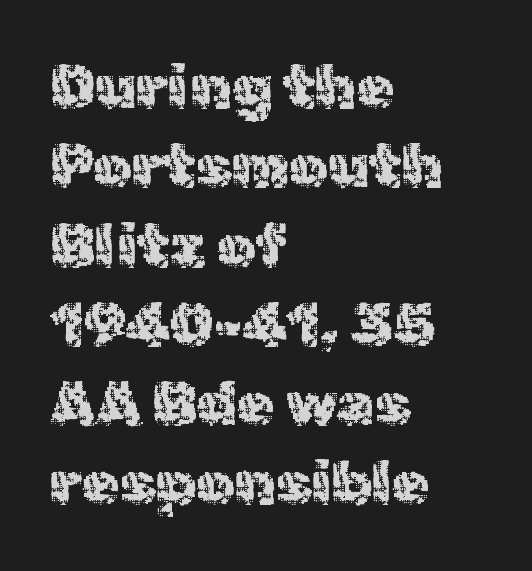
Q: Is the text bold? A: No.
Q: Is the text italic (slanted)? A: No, it is upright.
Q: Is the typeface a serif or a sans-serif typeface? A: Sans-serif.
Q: Is the text underlined? A: No.
Q: How is the paragraph aligned? A: Left-aligned.
Q: Is the spacing between letters normal or unusually wide? A: Normal.
Q: Is the spacing between lines tight, normal or loose? A: Normal.
Q: Width (condensed, normal, or wide)? A: Normal.
Q: x-height? A: Medium.
Q: Monospaced? A: No.
